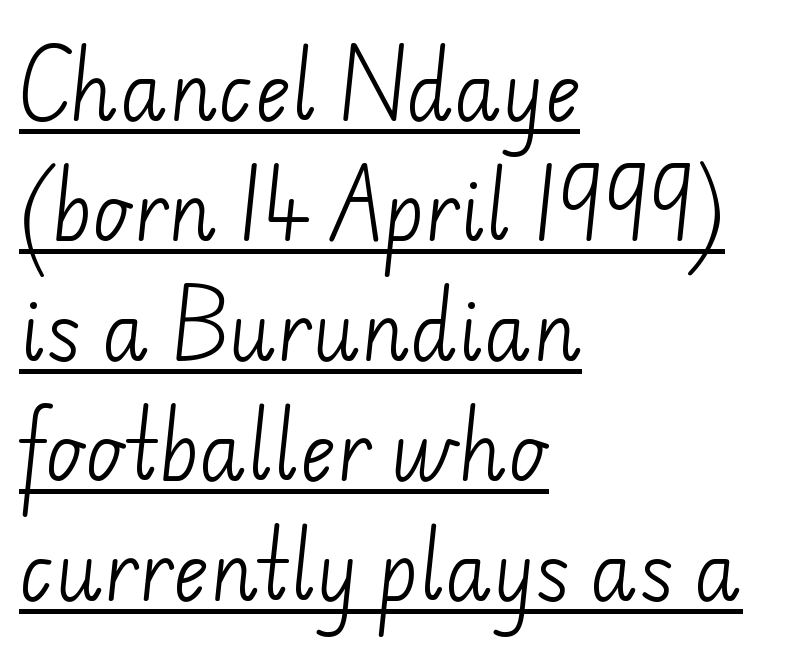
{"serif": "no", "bold": "no", "weight": "light", "width": "normal", "stroke_contrast": "low", "x_height": "small", "monospaced": "no", "underline": "yes", "align": "left", "line_spacing": "normal", "line_spacing_ratio": 1.56, "letter_spacing": "normal", "letter_spacing_em": 0.0, "glyph_px": 77}
